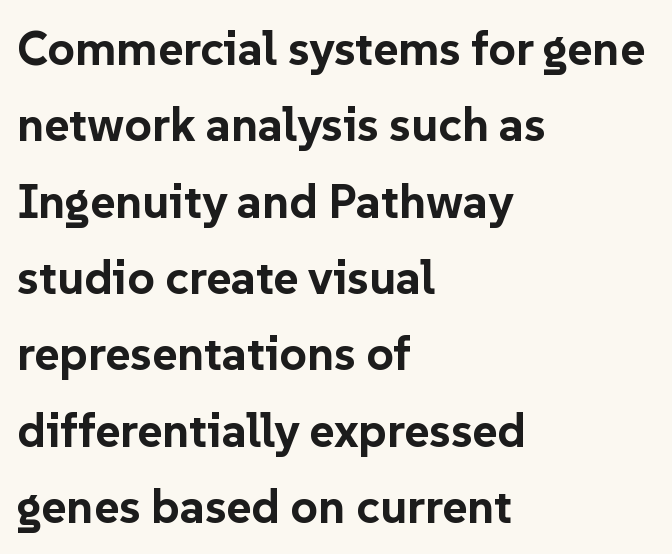
{"serif": "no", "italic": "no", "bold": "yes", "weight": "bold", "width": "normal", "stroke_contrast": "low", "x_height": "medium", "monospaced": "no", "underline": "no", "align": "left", "line_spacing": "normal", "line_spacing_ratio": 1.59, "letter_spacing": "normal", "letter_spacing_em": 0.0, "glyph_px": 48}
